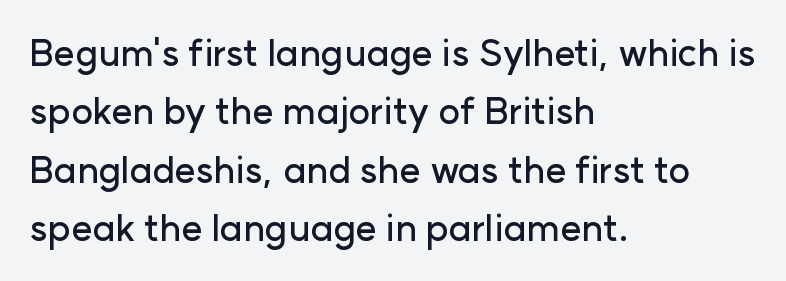
I'd call this a sans setting — the letters go barefoot. Each letter keeps its own natural width here, so spacing adapts to shape. Regular leading. Descender tails drop into unmarked territory. The letterforms sit shoulder to shoulder at normal distance. Notice how the stems are strictly vertical — no italics here.
